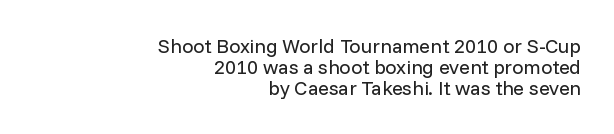
Q: Is the text bold? A: No.
Q: Is the text italic (slanted)? A: No, it is upright.
Q: Is the text underlined? A: No.
Q: How is the paragraph aligned? A: Right-aligned.
Q: Is the spacing between letters normal or unusually wide? A: Normal.
Q: Is the spacing between lines tight, normal or loose? A: Tight.
